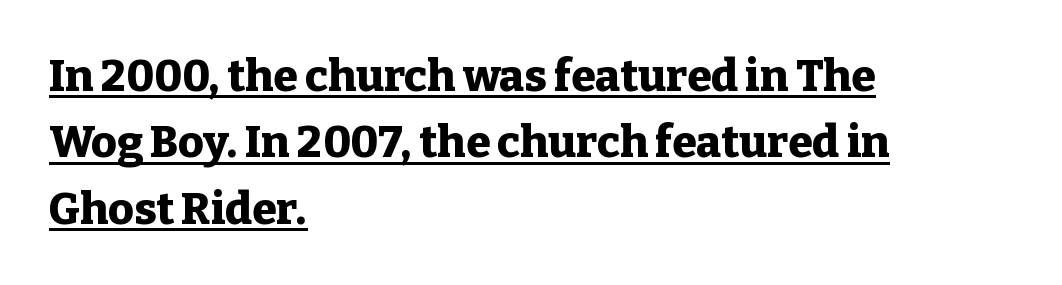
The image shows 44 px heavy serif type, upright; set left-aligned, normal line spacing (1.51x), normal letter spacing, underlined; low stroke contrast and a medium x-height.
